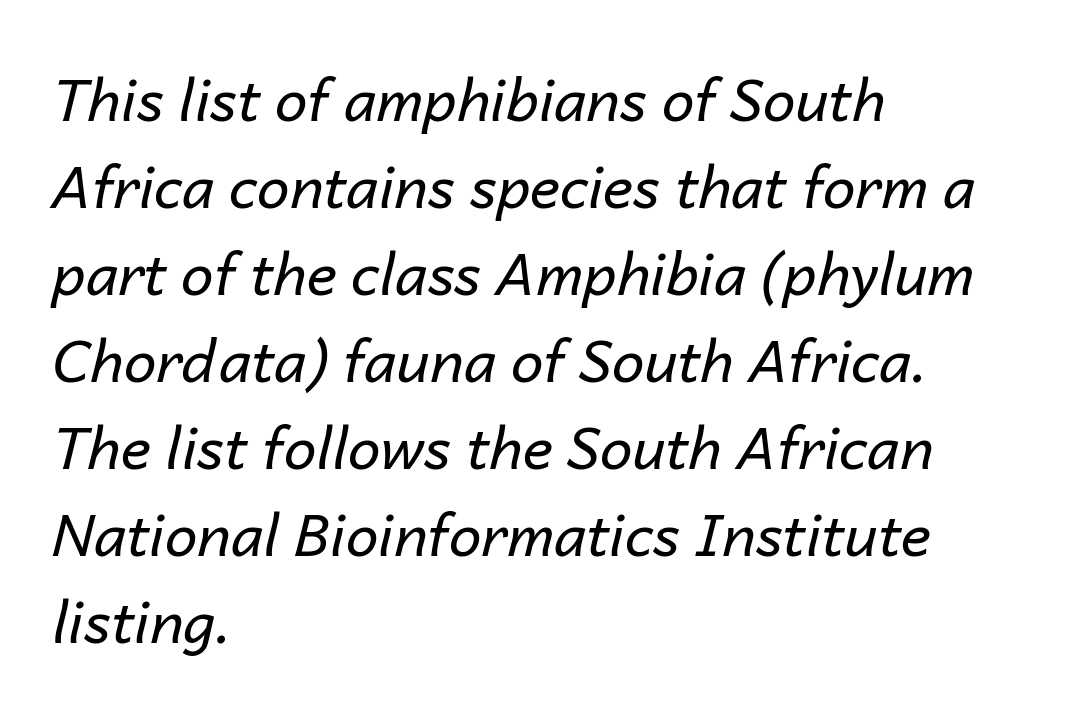
Q: Is the text bold? A: No.
Q: Is the text italic (slanted)? A: Yes, it leans right by about 14 degrees.
Q: Is the text underlined? A: No.
Q: How is the paragraph aligned? A: Left-aligned.
Q: Is the spacing between letters normal or unusually wide? A: Normal.
Q: Is the spacing between lines tight, normal or loose? A: Normal.
Q: Width (condensed, normal, or wide)? A: Normal.
Q: Stroke contrast? A: Low.
Q: x-height? A: Medium.
Q: Monospaced? A: No.
